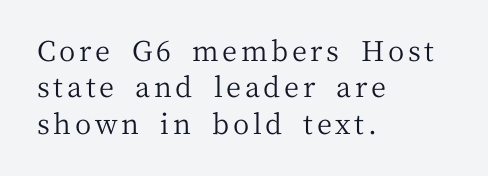
{"serif": "yes", "italic": "no", "bold": "no", "weight": "regular", "width": "normal", "stroke_contrast": "medium", "x_height": "medium", "monospaced": "no", "underline": "no", "align": "left", "line_spacing": "normal", "line_spacing_ratio": 1.3, "glyph_px": 28}
